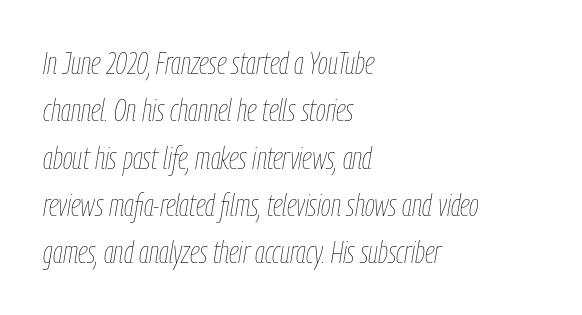
Q: Is the text bold? A: No.
Q: Is the text italic (slanted)? A: Yes, it leans right by about 9 degrees.
Q: Is the text underlined? A: No.
Q: How is the paragraph aligned? A: Left-aligned.
Q: Is the spacing between letters normal or unusually wide? A: Normal.
Q: Is the spacing between lines tight, normal or loose? A: Normal.
Q: Width (condensed, normal, or wide)? A: Condensed.
Q: Stroke contrast? A: Low.
Q: x-height? A: Medium.
Q: Monospaced? A: No.
